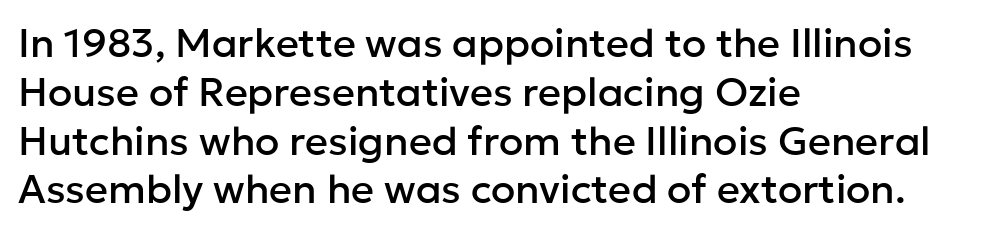
Is this a fixed-width face? No — the glyphs have proportional, varying widths. Is this a sans? Yes — the strokes have no serifs. The letters sit at their default tracking, neither squeezed nor spread. This rendering uses left alignment, leaving the right contour irregular. Do the letters lean? They stand straight. Glance below the letters and you will spot only blank space.
